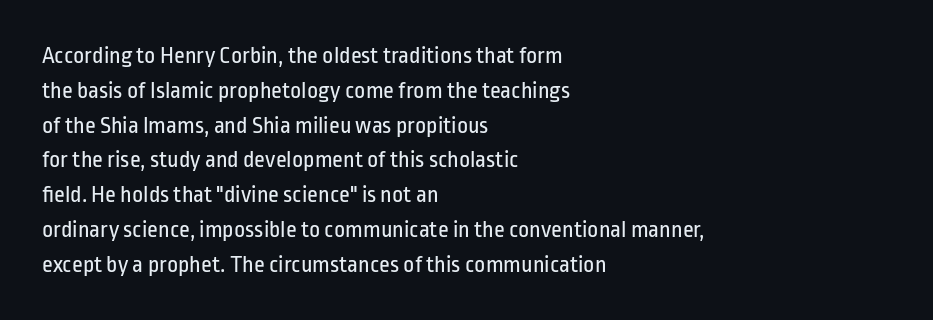
The image shows 24 px text type, upright; set left-aligned, normal line spacing (1.45x), normal letter spacing, not underlined.
